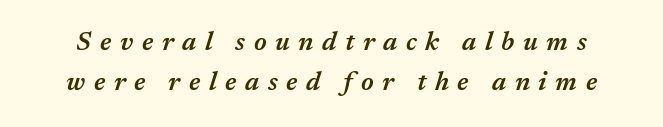
Students, note that the glyphs here are deliberately spaced far apart. The lines sit at an ordinary, default distance from one another. These lines were composed using italics. Words float on clear page, feet unadorned. A somewhat darkened texture: the type is semibold rather than bold.
